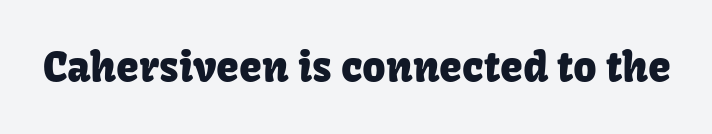
The image shows 41 px sans-serif type, upright; set normal letter spacing, not underlined; low stroke contrast and a medium x-height.
